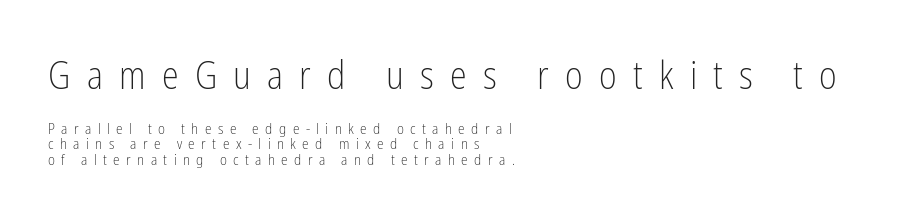
Designer's note — italics off, roman on. Note the varied advance widths — an 'i' is clearly narrower than an 'm'. Is the lower block the larger one? No — the upper block carries the bigger type. Nothing sits at the stroke ends, so this counts as sans-serif. The weight tops out at a normal text grade. The specimen omits any rule beneath the text block's lines.
